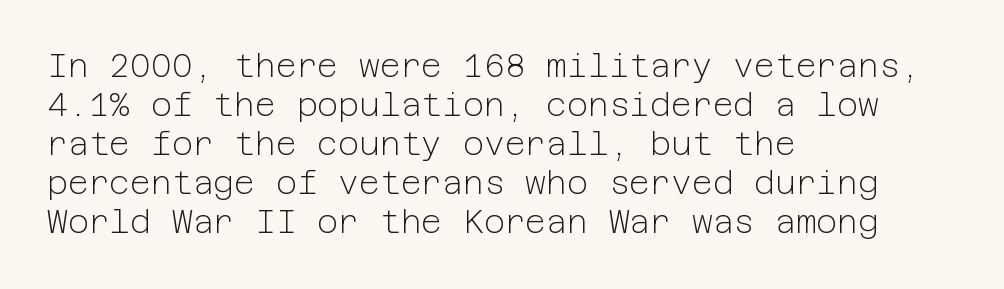
Q: Is the text bold? A: No.
Q: Is the text italic (slanted)? A: No, it is upright.
Q: Is the typeface a serif or a sans-serif typeface? A: Sans-serif.
Q: Is the text underlined? A: No.
Q: How is the paragraph aligned? A: Left-aligned.
Q: Is the spacing between letters normal or unusually wide? A: Normal.
Q: Width (condensed, normal, or wide)? A: Normal.
Q: Stroke contrast? A: Low.
Q: x-height? A: Medium.
